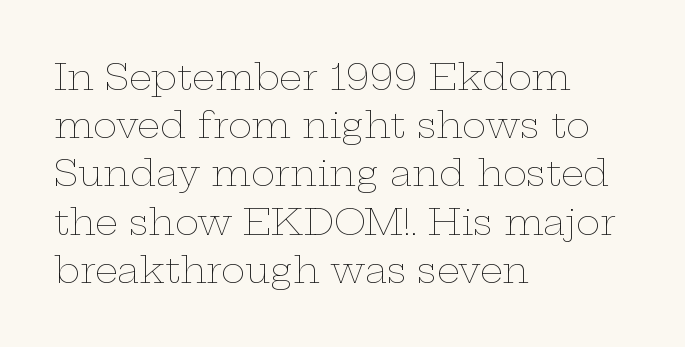
Posture: upright roman. Character widths vary here, with narrow letters taking less room than wide ones. A classic flush-left, rag-right setting is used for this passage. Underline: absent. The tracking reads as untouched default to a designer's eye. If you measured baseline to baseline, you'd find a middling distance.
